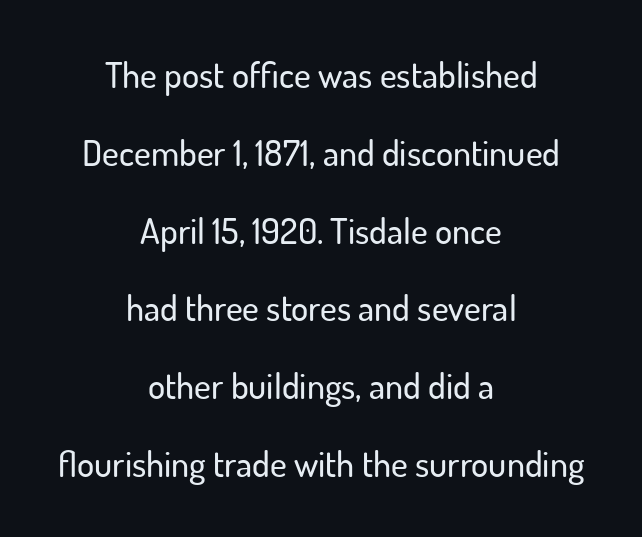
The image shows 36 px sans-serif type, upright; set centered, loose line spacing (2.16x), normal letter spacing, not underlined; low stroke contrast and a small x-height.
